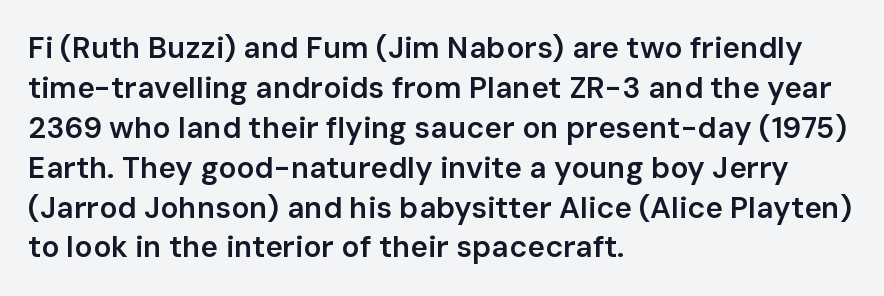
Q: Is the text bold? A: Semi-bold.
Q: Is the text italic (slanted)? A: No, it is upright.
Q: Is the typeface a serif or a sans-serif typeface? A: Sans-serif.
Q: Is the text underlined? A: No.
Q: How is the paragraph aligned? A: Left-aligned.
Q: Is the spacing between letters normal or unusually wide? A: Normal.
Q: Is the spacing between lines tight, normal or loose? A: Normal.
Q: Width (condensed, normal, or wide)? A: Normal.
Q: Stroke contrast? A: Low.
Q: x-height? A: Medium.
Q: Monospaced? A: No.
